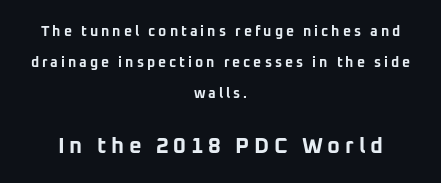
The image shows 22 px bold type, upright; set centered, loose line spacing (2.23x), unusually wide letter spacing (+0.21 em), not underlined; the second (bottom) block is 1.57x larger.
